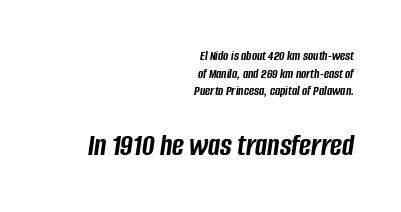
The image shows 32 px semibold, condensed type, italic (leaning right); set right-aligned, normal line spacing (1.26x), normal letter spacing, not underlined; the second (bottom) block is 2.29x larger; low stroke contrast and a large x-height.
